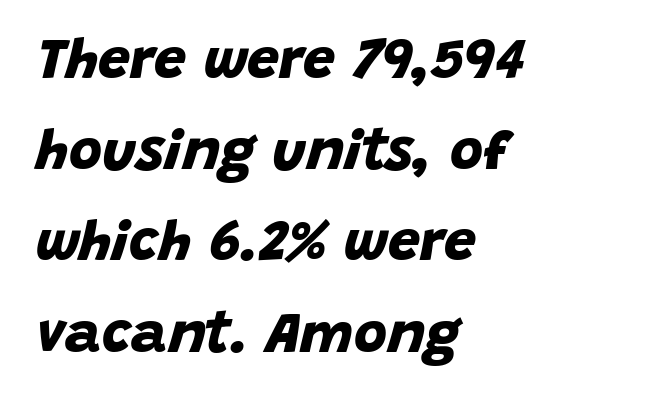
Descenders hang freely into open space. The letterforms sit shoulder to shoulder at normal distance. The rendering uses natural spacing where letterforms have individual widths. The passage is arranged the way most books set body copy — flush left. Is there much room between lines? A standard amount, neither cramped nor airy. The letters carry no serifs — their stems end cleanly without finishing strokes.
